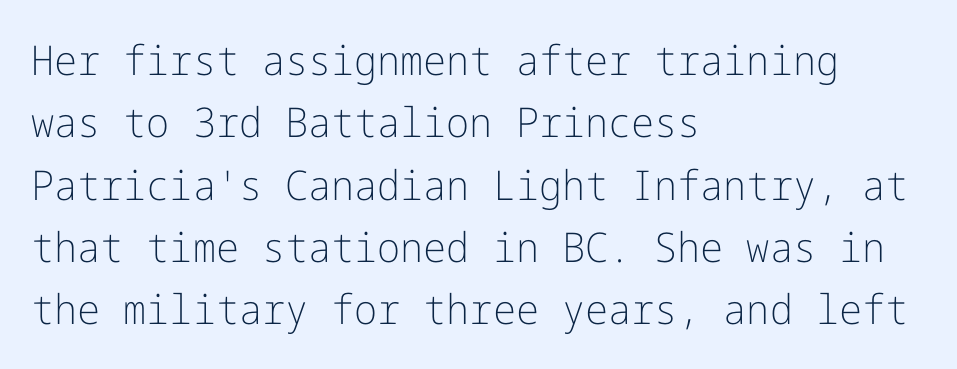
{"serif": "no", "italic": "no", "bold": "no", "weight": "light", "width": "normal", "stroke_contrast": "low", "x_height": "medium", "underline": "no", "align": "left", "line_spacing": "normal", "line_spacing_ratio": 1.52, "letter_spacing": "normal", "letter_spacing_em": 0.0, "glyph_px": 41}
